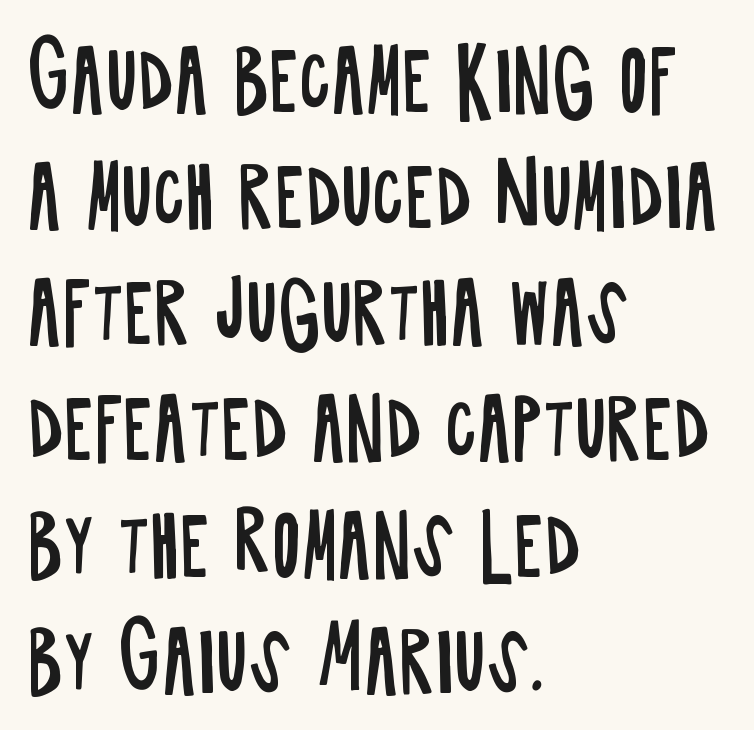
The image shows 79 px regular-weight, condensed sans-serif type, upright; set left-aligned, normal line spacing (1.47x), normal letter spacing, not underlined; low stroke contrast and a large x-height.
